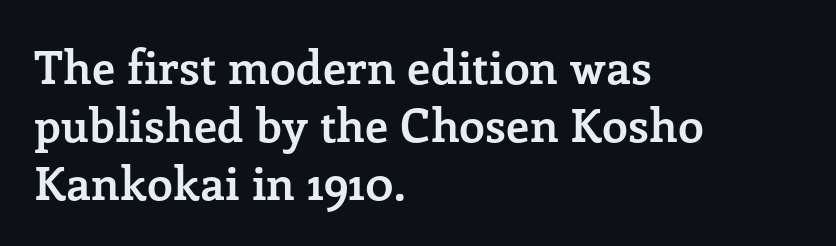
Ascenders rise straight up at ninety degrees. You could not count columns in this text — the font is proportionally spaced. Where is the straight margin? On the left. Check the space under the baseline: it is left empty. Is there much room between lines? A standard amount, neither cramped nor airy. Serifs: yes, visible at the terminals of the letterforms.
